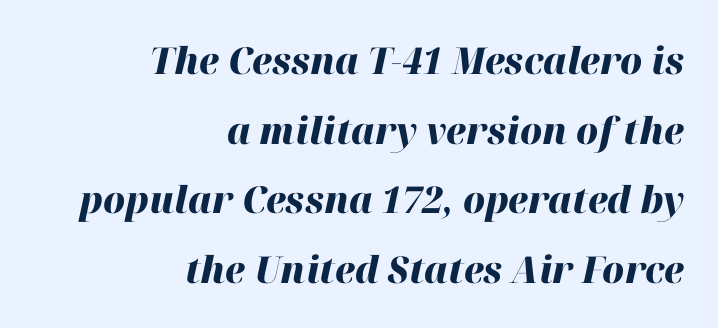
The specimen reads as italic at a glance. Only glyphs here, with clear space below each row. Caption: multi-line text, flush right, ragged left. These lines keep a tight, regular rhythm from letter to letter.
